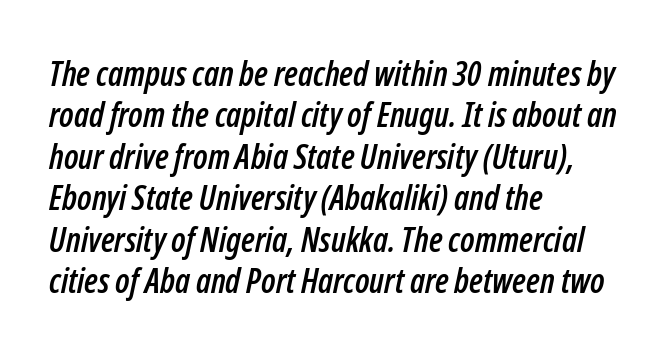
Q: Is the text italic (slanted)? A: Yes, it leans right by about 12 degrees.
Q: Is the text underlined? A: No.
Q: How is the paragraph aligned? A: Left-aligned.
Q: Is the spacing between letters normal or unusually wide? A: Normal.
Q: Width (condensed, normal, or wide)? A: Condensed.
Q: Stroke contrast? A: Low.
Q: x-height? A: Medium.
Q: Monospaced? A: No.
